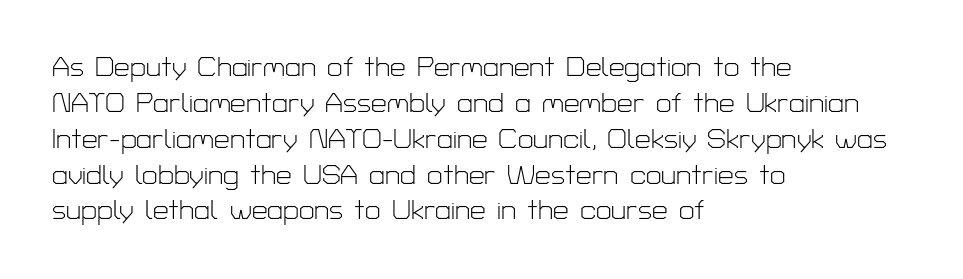
{"serif": "no", "italic": "no", "bold": "no", "weight": "light", "width": "normal", "stroke_contrast": "low", "x_height": "medium", "monospaced": "no", "underline": "no", "align": "left", "line_spacing": "normal", "line_spacing_ratio": 1.28, "letter_spacing": "normal", "letter_spacing_em": 0.0, "glyph_px": 28}
